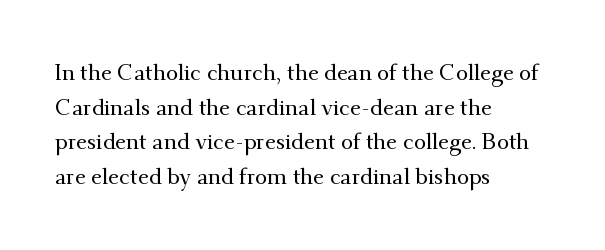
Q: Is the text italic (slanted)? A: No, it is upright.
Q: Is the text underlined? A: No.
Q: How is the paragraph aligned? A: Left-aligned.
Q: Is the spacing between letters normal or unusually wide? A: Normal.
Q: Is the spacing between lines tight, normal or loose? A: Normal.
